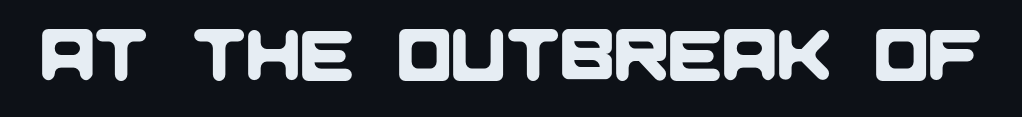
The image shows 72 px sans-serif type; set normal letter spacing, not underlined; low stroke contrast and a large x-height.
